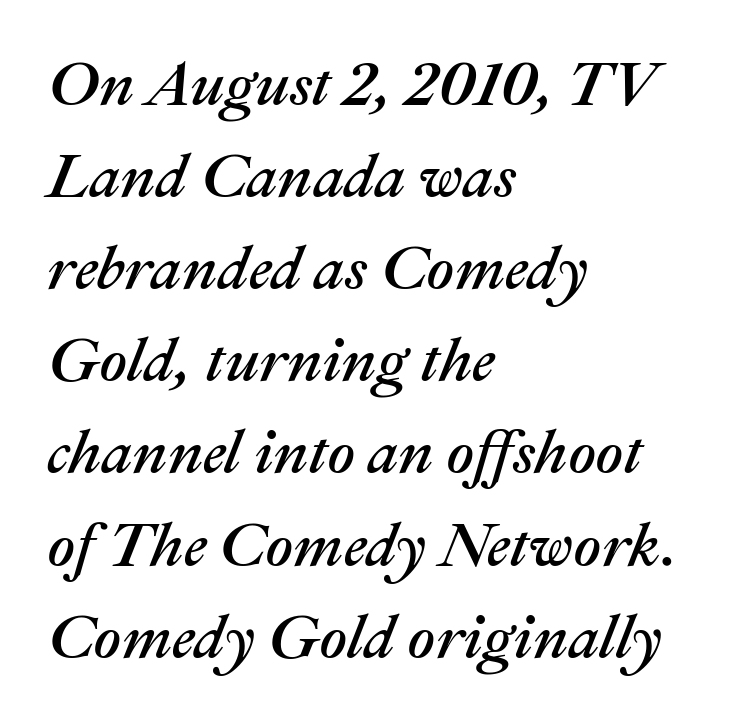
The image shows 61 px text type, italic (leaning right); set left-aligned, normal line spacing (1.51x), normal letter spacing, not underlined; medium stroke contrast and a medium x-height.
